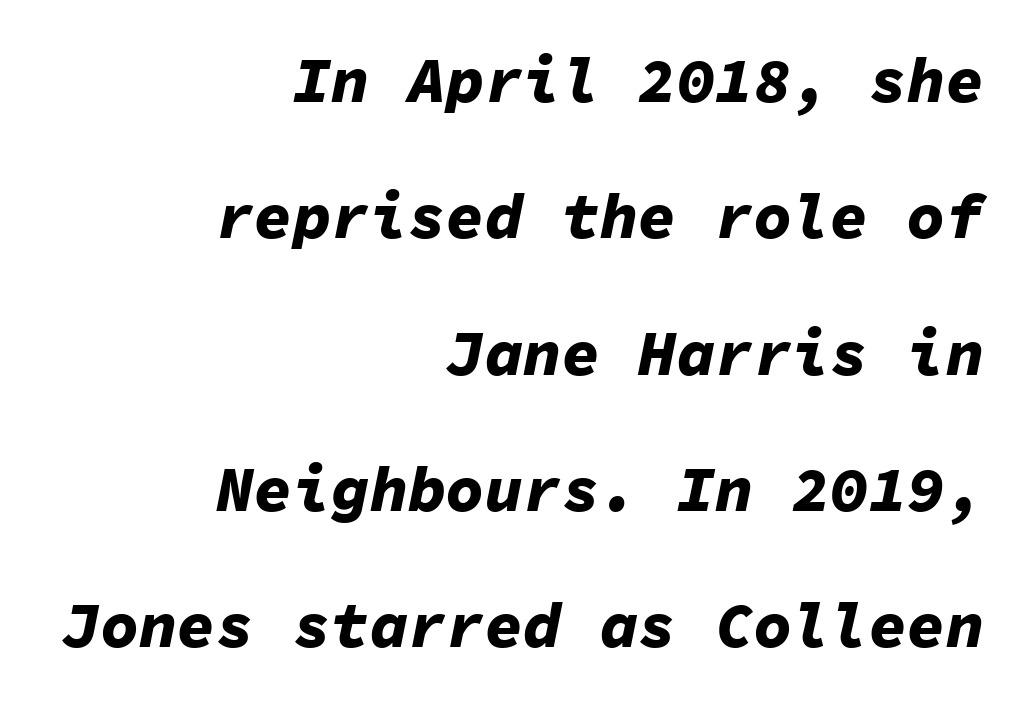
{"italic": "yes", "lean": "right", "slant_degrees": 11, "bold": "yes", "weight": "bold", "width": "normal", "stroke_contrast": "low", "x_height": "medium", "monospaced": "yes", "underline": "no", "align": "right", "line_spacing": "loose", "line_spacing_ratio": 2.13, "letter_spacing": "normal", "letter_spacing_em": 0.0, "glyph_px": 64}
